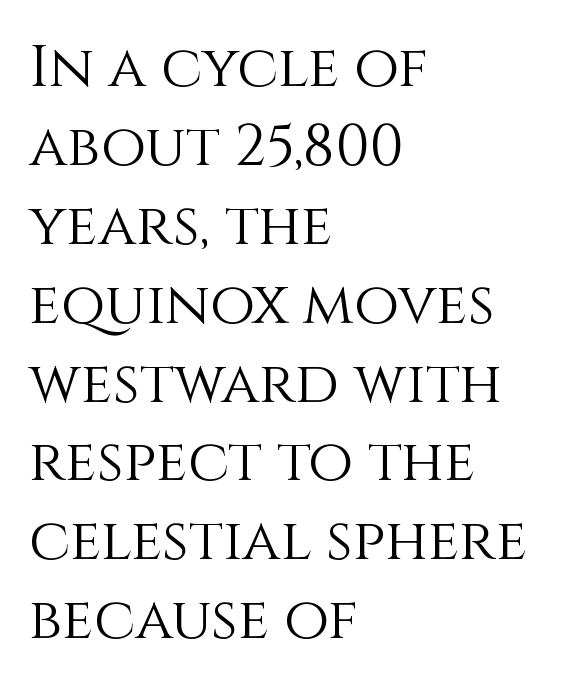
The image shows 58 px light type, upright; set left-aligned, normal line spacing (1.36x), normal letter spacing, not underlined; medium stroke contrast and a large x-height.
